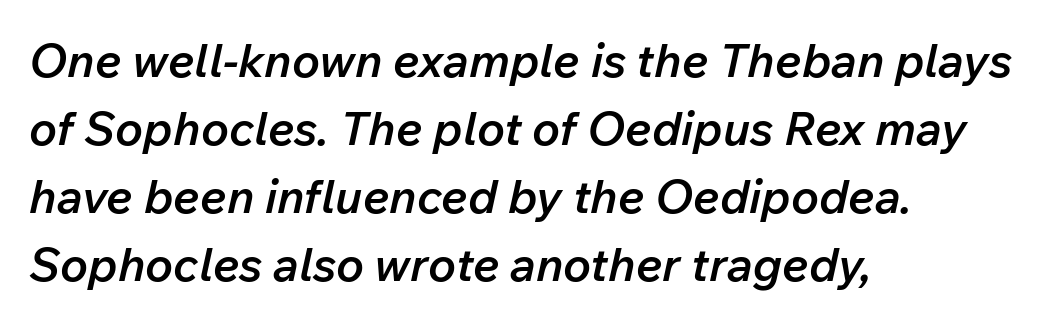
The face used here has a pronounced slope to its letters. Whoever set this chose a conventional vertical rhythm. In terms of weight, the rendering is demibold, just under bold. Looks like regular typesetting: each glyph gets only the width it needs. Short note: letters normally spaced.
